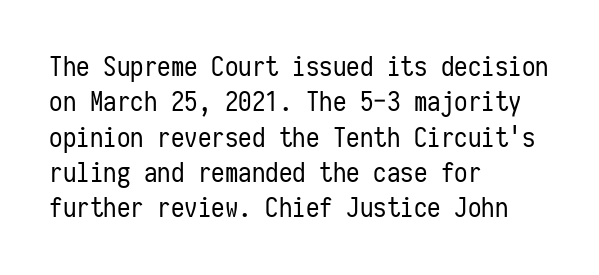
Line beginnings align vertically; line endings do not. The typography opts for an upright posture over an oblique one. Baseline-to-baseline distance is the conventional proportion of letter height. The characters are drawn with everyday or finer stroke widths. Here the glyphs are tracked normally, forming tight word shapes.
